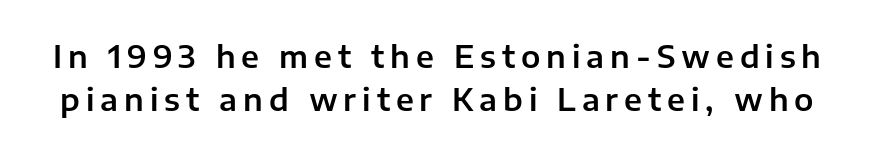
The image shows 31 px sans-serif type, upright; set normal line spacing (1.38x), not underlined; low stroke contrast and a medium x-height.
